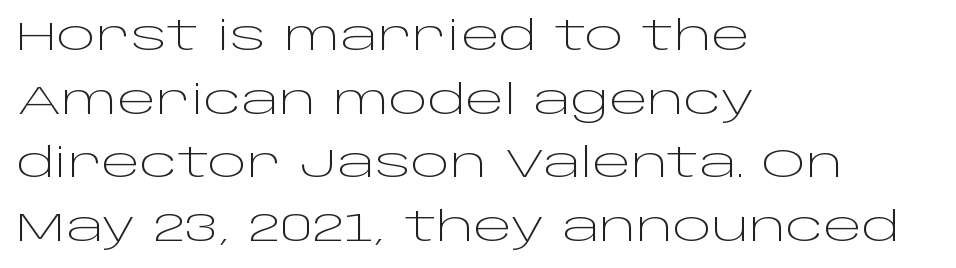
The image shows 41 px light, wide sans-serif type, upright; set left-aligned, normal line spacing (1.55x), normal letter spacing, not underlined; low stroke contrast and a large x-height.
